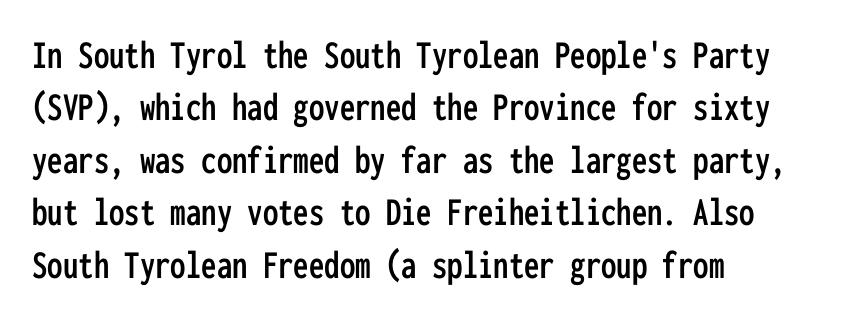
Q: Is the text italic (slanted)? A: No, it is upright.
Q: Is the typeface a serif or a sans-serif typeface? A: Sans-serif.
Q: Is the text underlined? A: No.
Q: How is the paragraph aligned? A: Left-aligned.
Q: Is the spacing between letters normal or unusually wide? A: Normal.
Q: Is the spacing between lines tight, normal or loose? A: Normal.
Q: Width (condensed, normal, or wide)? A: Condensed.
Q: Stroke contrast? A: Low.
Q: x-height? A: Medium.
Q: Monospaced? A: Yes.
